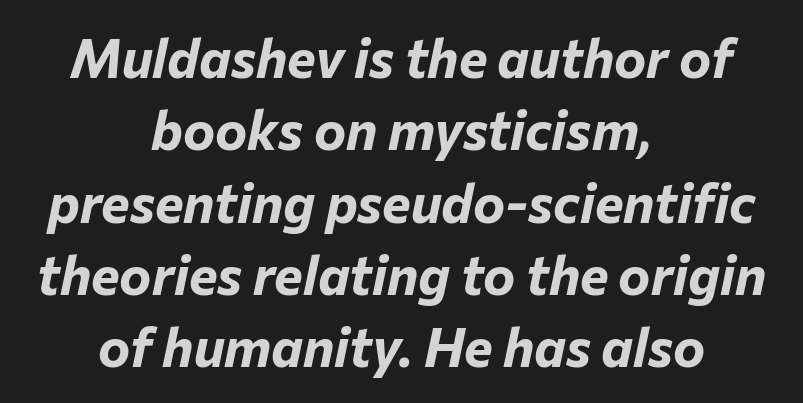
{"italic": "yes", "lean": "right", "slant_degrees": 12, "bold": "yes", "weight": "bold", "width": "normal", "stroke_contrast": "low", "x_height": "medium", "monospaced": "no", "underline": "no", "align": "center", "line_spacing": "normal", "line_spacing_ratio": 1.34, "letter_spacing": "normal", "letter_spacing_em": 0.0, "glyph_px": 54}
